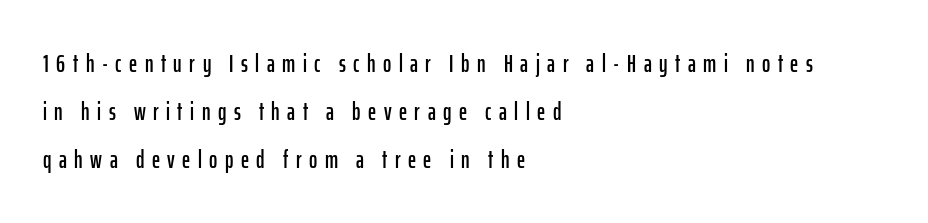
{"italic": "no", "underline": "no", "align": "left", "line_spacing": "loose", "line_spacing_ratio": 1.93, "letter_spacing": "wide", "letter_spacing_em": 0.3, "glyph_px": 25}
